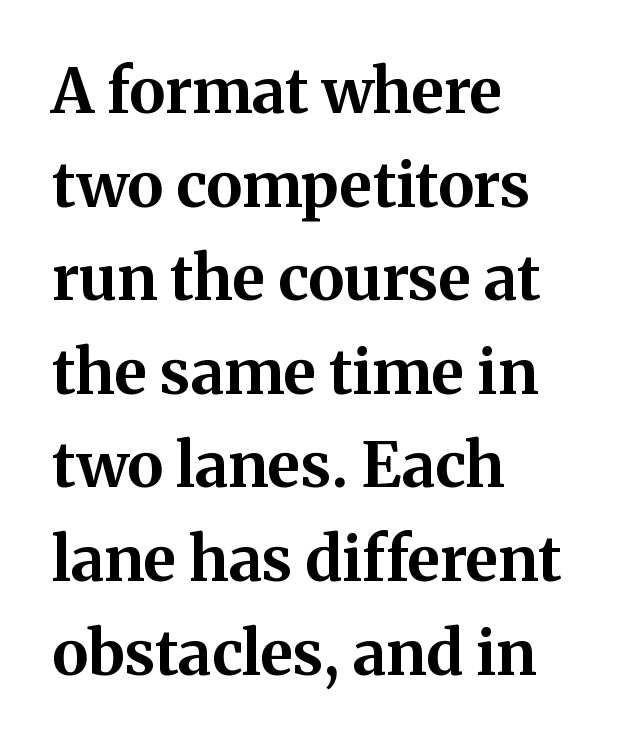
{"serif": "yes", "italic": "no", "bold": "yes", "weight": "bold", "width": "normal", "stroke_contrast": "medium", "x_height": "medium", "monospaced": "no", "underline": "no", "align": "left", "line_spacing": "normal", "line_spacing_ratio": 1.51, "letter_spacing": "normal", "letter_spacing_em": 0.0, "glyph_px": 62}
